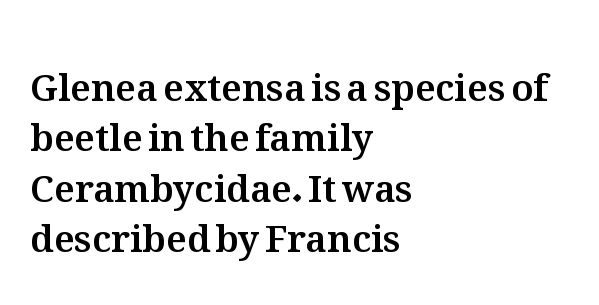
{"italic": "no", "width": "normal", "stroke_contrast": "medium", "x_height": "medium", "monospaced": "no", "underline": "no", "align": "left", "line_spacing": "normal", "line_spacing_ratio": 1.36, "letter_spacing": "normal", "letter_spacing_em": 0.0, "glyph_px": 37}
